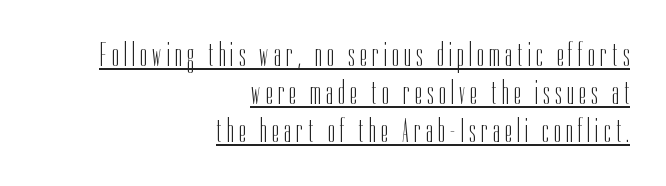
{"serif": "no", "italic": "no", "bold": "no", "weight": "light", "width": "condensed", "stroke_contrast": "low", "x_height": "medium", "monospaced": "no", "underline": "yes", "align": "right", "line_spacing": "tight", "line_spacing_ratio": 1.15, "glyph_px": 33}
